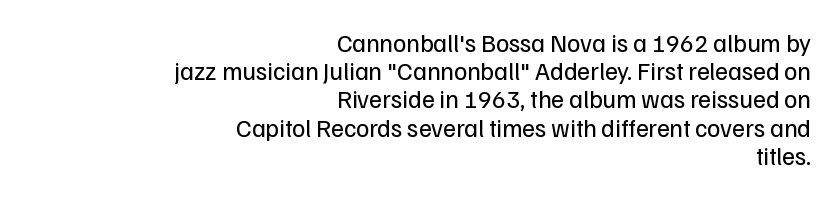
The image shows 25 px text type, upright; set right-aligned, tight line spacing (1.13x), normal letter spacing, not underlined.
